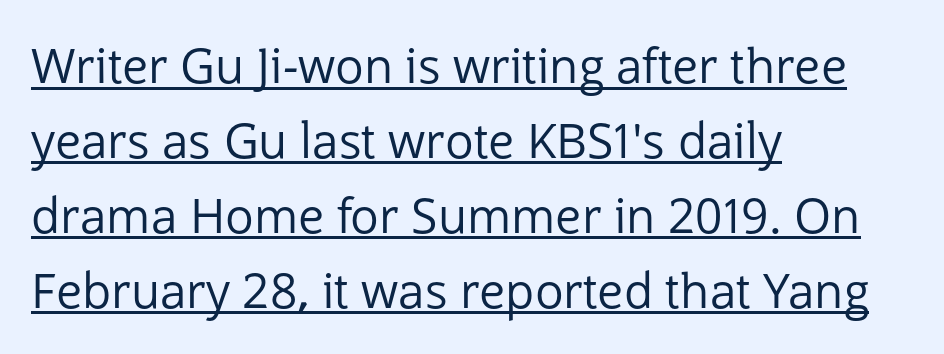
Q: Is the text bold? A: No.
Q: Is the text italic (slanted)? A: No, it is upright.
Q: Is the typeface a serif or a sans-serif typeface? A: Sans-serif.
Q: Is the text underlined? A: Yes.
Q: How is the paragraph aligned? A: Left-aligned.
Q: Is the spacing between letters normal or unusually wide? A: Normal.
Q: Is the spacing between lines tight, normal or loose? A: Normal.
Q: Width (condensed, normal, or wide)? A: Normal.
Q: Stroke contrast? A: Low.
Q: x-height? A: Medium.
Q: Monospaced? A: No.
